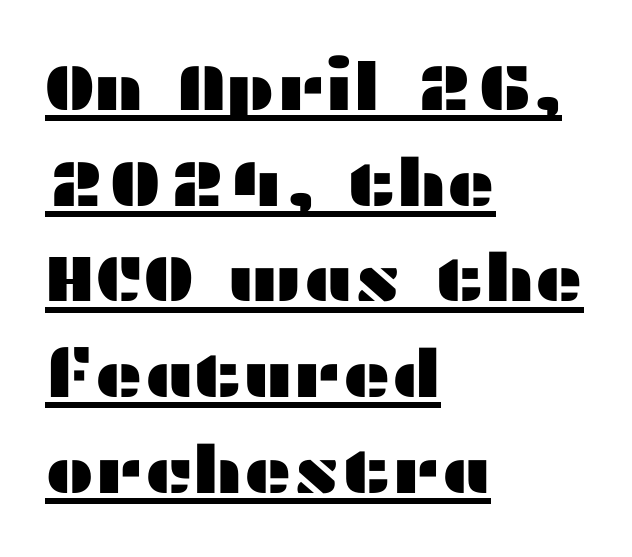
The image shows 66 px wide sans-serif type, upright; set left-aligned, normal line spacing (1.45x), normal letter spacing, underlined; medium stroke contrast and a medium x-height.
